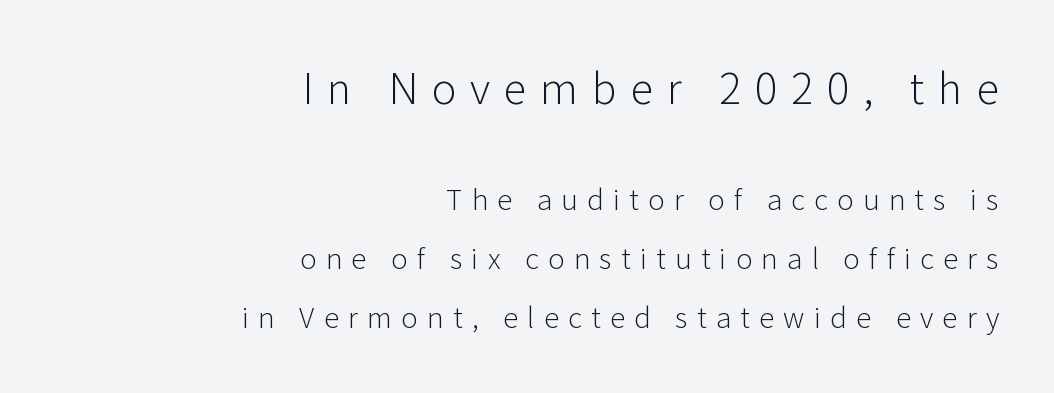
Q: Is the text bold? A: No.
Q: Is the text italic (slanted)? A: No, it is upright.
Q: Is the typeface a serif or a sans-serif typeface? A: Sans-serif.
Q: Is the text underlined? A: No.
Q: How is the paragraph aligned? A: Right-aligned.
Q: Is the spacing between letters normal or unusually wide? A: Unusually wide.
Q: Is the spacing between lines tight, normal or loose? A: Loose.
Q: Which block of text is set in a larger size, the first (top) or the second (bottom)? A: The first (top) one.
Q: Width (condensed, normal, or wide)? A: Normal.
Q: Stroke contrast? A: Low.
Q: x-height? A: Medium.
Q: Monospaced? A: No.
